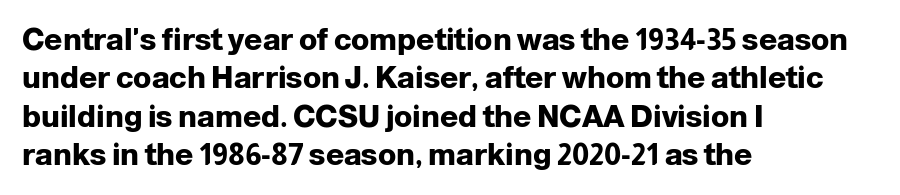
{"serif": "no", "italic": "no", "bold": "yes", "weight": "heavy", "width": "normal", "stroke_contrast": "low", "x_height": "medium", "monospaced": "no", "underline": "no", "align": "left", "line_spacing": "normal", "line_spacing_ratio": 1.28, "letter_spacing": "normal", "letter_spacing_em": 0.0, "glyph_px": 30}
